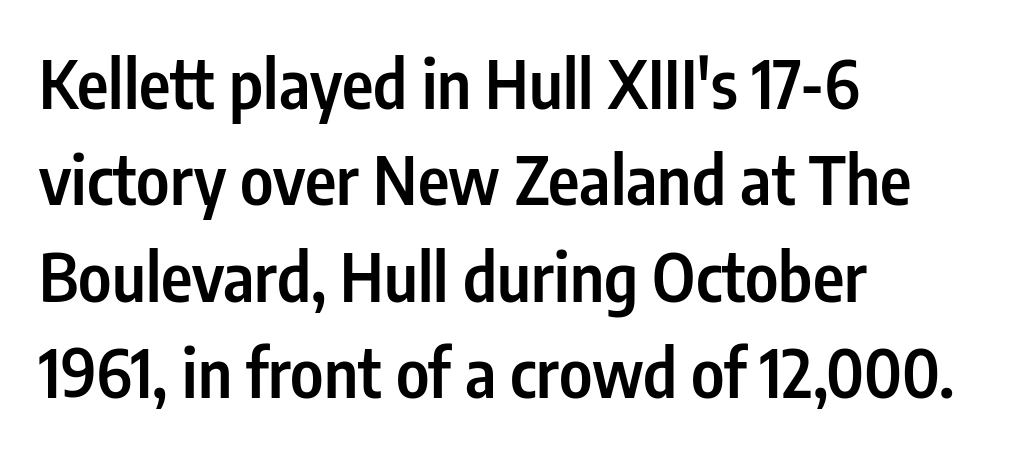
Compared with typical paragraphs, the rows here are spaced about the same. Check under the words: just untouched page. Left-aligned paragraph, ragged on the right. The letters are semibold — heavier than regular but short of a full bold. Here the designer chose a conventional face with non-uniform glyph widths.
